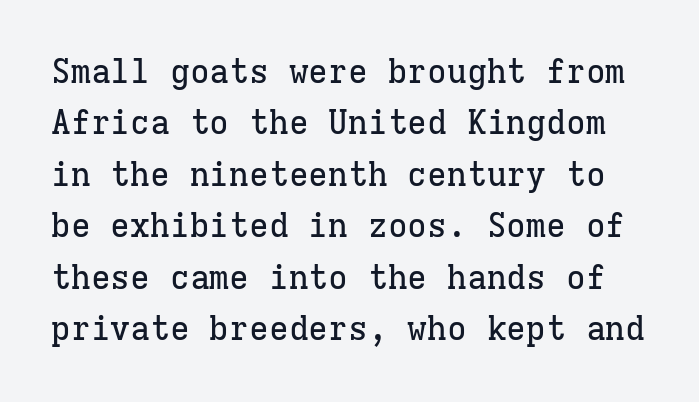
{"serif": "yes", "italic": "no", "width": "normal", "stroke_contrast": "low", "x_height": "medium", "monospaced": "yes", "underline": "no", "line_spacing": "normal", "line_spacing_ratio": 1.56, "letter_spacing": "normal", "letter_spacing_em": 0.0, "glyph_px": 33}
